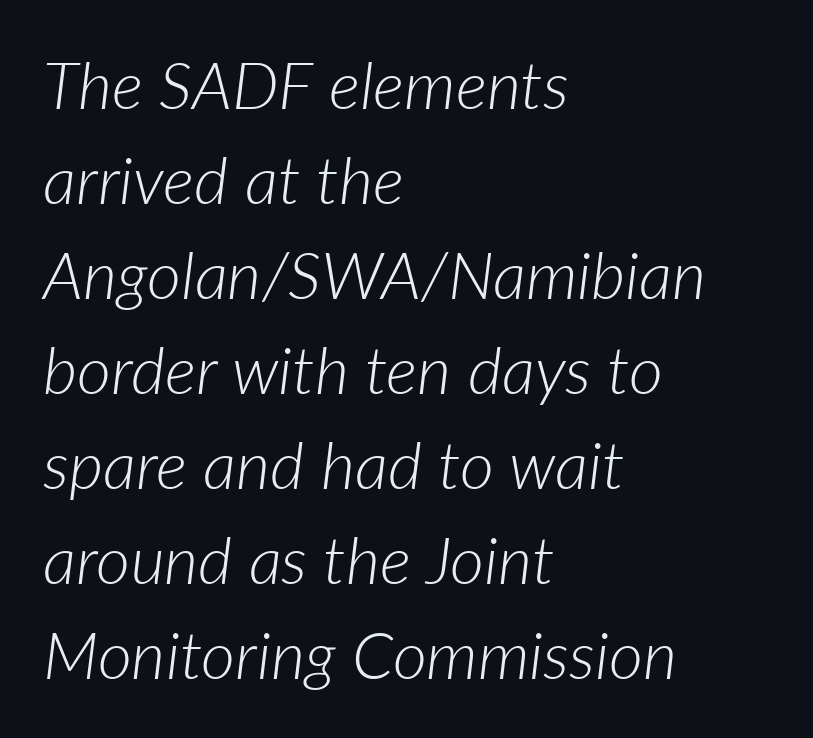
{"italic": "yes", "lean": "right", "slant_degrees": 7, "bold": "no", "weight": "light", "width": "normal", "stroke_contrast": "low", "x_height": "medium", "monospaced": "no", "underline": "no", "align": "left", "line_spacing": "normal", "line_spacing_ratio": 1.44, "letter_spacing": "normal", "letter_spacing_em": 0.0, "glyph_px": 66}
